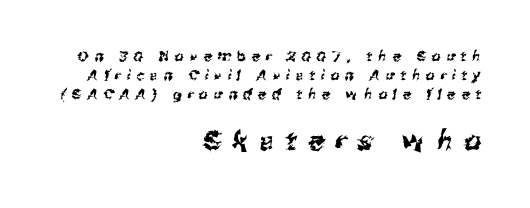
Each row of text sits above clean, open space. Quick note: interline space is typical. If you squint, the bottom block still reads clearly — it's the larger of the two. How are the letters spaced? Widely, with obvious added tracking. A student would call this right alignment; a typographer would say flush right, rag left.
